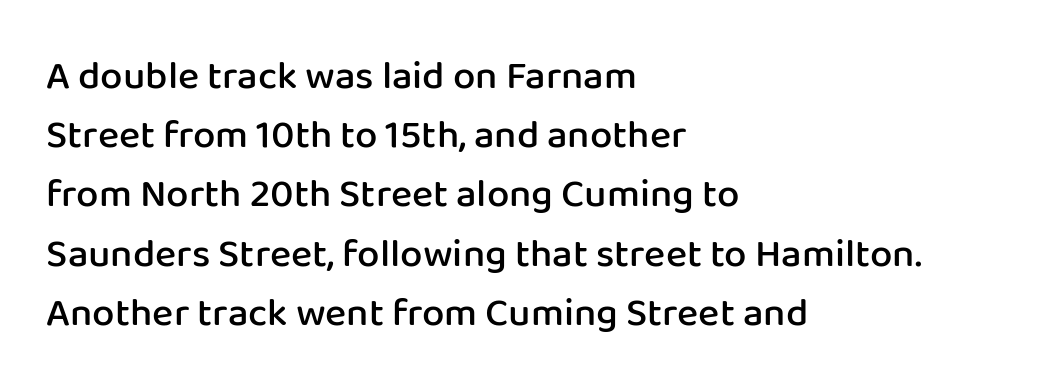
The image shows 40 px semibold sans-serif type, upright; set left-aligned, normal line spacing (1.48x), normal letter spacing, not underlined; low stroke contrast and a medium x-height.
